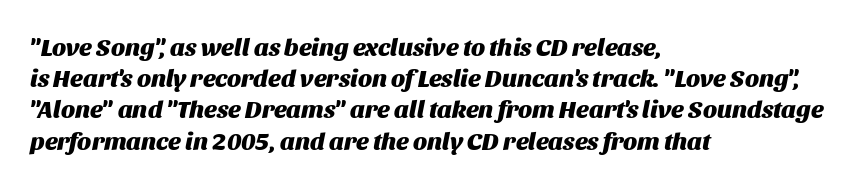
The image shows 25 px bold type, italic (leaning right); set left-aligned, normal line spacing (1.25x), normal letter spacing, not underlined.
